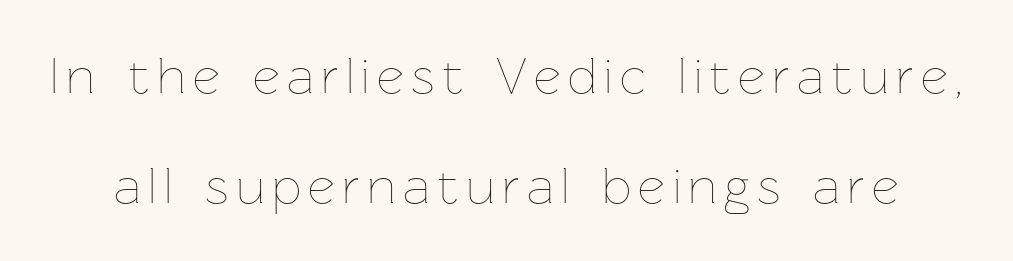
The image shows 52 px thin type, upright; set loose line spacing (2.11x), not underlined; low stroke contrast and a medium x-height.
